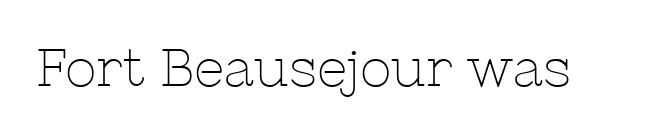
The image shows 53 px thin serif type, upright; set normal letter spacing, not underlined; low stroke contrast and a medium x-height.
